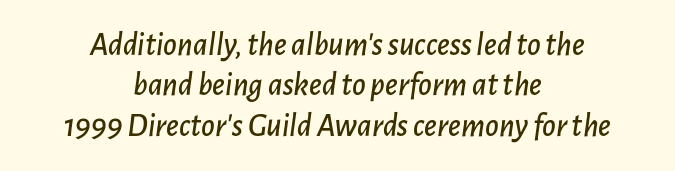
The image shows 33 px text type, italic (leaning right); set centered, line spacing 1.22x, normal letter spacing, not underlined; low stroke contrast and a medium x-height.
